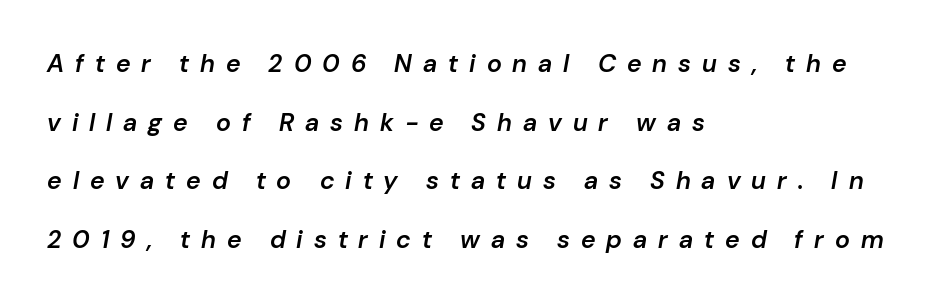
What weight is shown? A semibold, between regular and bold. A bare baseline throughout the passage. The ragged edge is on the right, which tells us the setting is flush left. The line texture is sparse and dotted thanks to wide tracking. The block of text is sparse from top to bottom, with ample space between rows. Observe the lean: these are italic letterforms.
